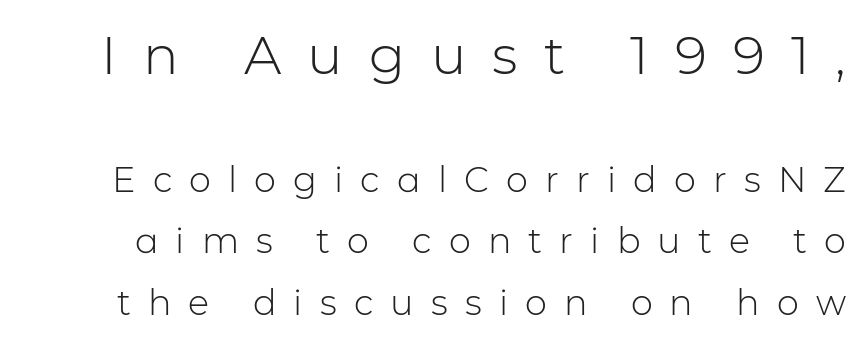
The gaps between neighbouring characters are conspicuously large. Summary of weight: not heavy and not bold. The rendering shrinks the type as you move from the upper chunk to the lower. The type sits square on the baseline with zero lean. Typographically, this falls in the sans-serif category.
